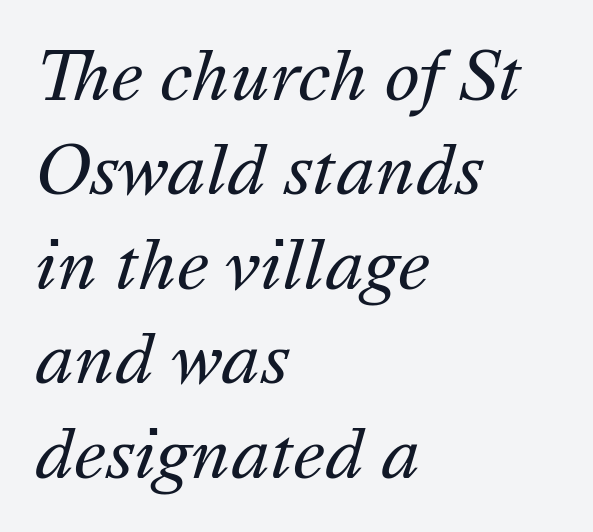
Q: Is the text bold? A: No.
Q: Is the text italic (slanted)? A: Yes, it leans right by about 16 degrees.
Q: Is the text underlined? A: No.
Q: How is the paragraph aligned? A: Left-aligned.
Q: Is the spacing between letters normal or unusually wide? A: Normal.
Q: Is the spacing between lines tight, normal or loose? A: Normal.
Q: Width (condensed, normal, or wide)? A: Normal.
Q: Stroke contrast? A: Medium.
Q: x-height? A: Medium.
Q: Monospaced? A: No.
